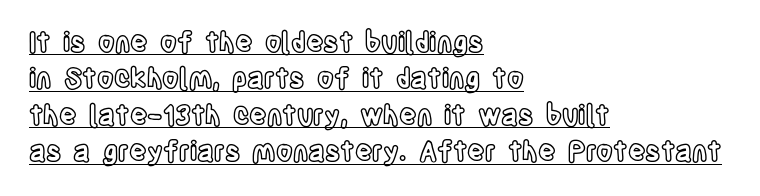
Q: Is the text italic (slanted)? A: No, it is upright.
Q: Is the text underlined? A: Yes.
Q: How is the paragraph aligned? A: Left-aligned.
Q: Is the spacing between letters normal or unusually wide? A: Normal.
Q: Is the spacing between lines tight, normal or loose? A: Normal.
